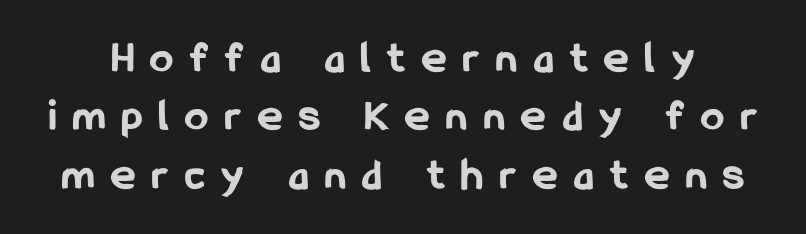
Letter spacing: wide. Quick note: interline space is typical. You could not count columns in this text — the font is proportionally spaced. Is the type bold? Yes — the strokes are clearly thick and heavy.
